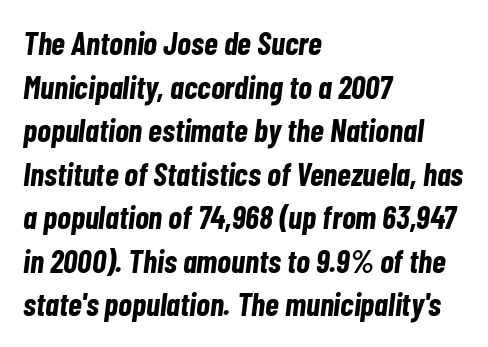
The axis of the letterforms is tilted away from vertical. On the weight axis this lands at bold, roughly 700. A normal amount of white space separates one row of letters from the next. Descenders hang freely into open space.
